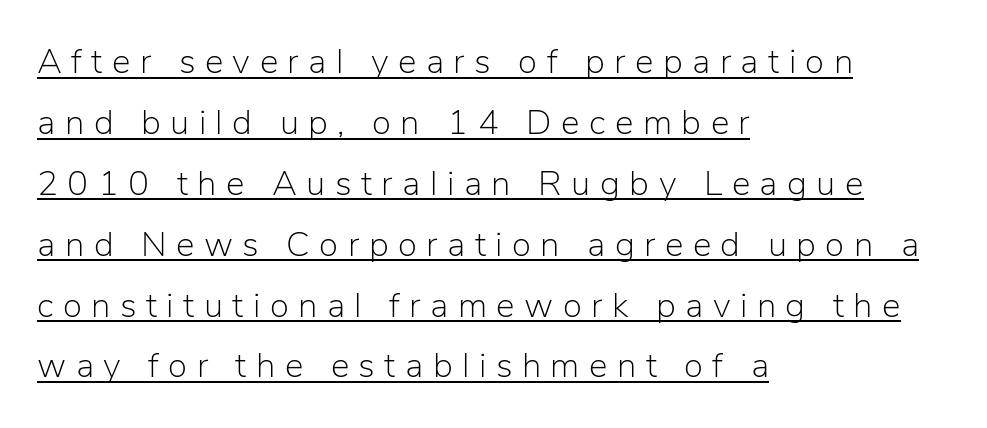
The image shows 35 px light sans-serif type, upright; set left-aligned, line spacing 1.74x, unusually wide letter spacing (+0.27 em), underlined; low stroke contrast and a medium x-height.
